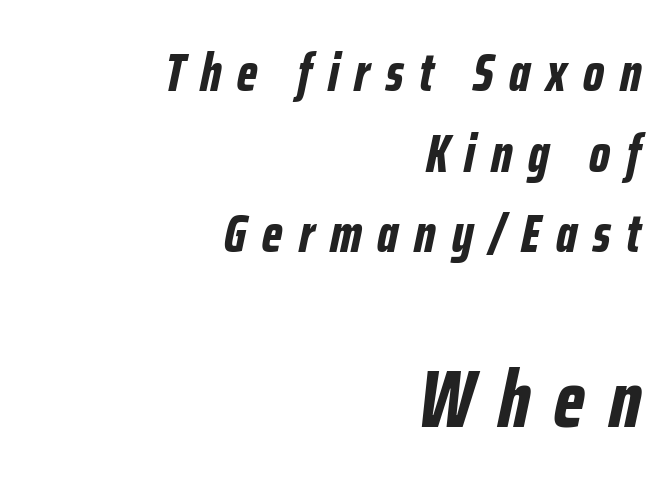
Q: Is the text bold? A: Yes.
Q: Is the text italic (slanted)? A: Yes, it leans right by about 12 degrees.
Q: Is the text underlined? A: No.
Q: How is the paragraph aligned? A: Right-aligned.
Q: Is the spacing between letters normal or unusually wide? A: Unusually wide.
Q: Is the spacing between lines tight, normal or loose? A: Normal.
Q: Which block of text is set in a larger size, the first (top) or the second (bottom)? A: The second (bottom) one.
Q: Width (condensed, normal, or wide)? A: Condensed.
Q: Stroke contrast? A: Low.
Q: x-height? A: Medium.
Q: Monospaced? A: No.
